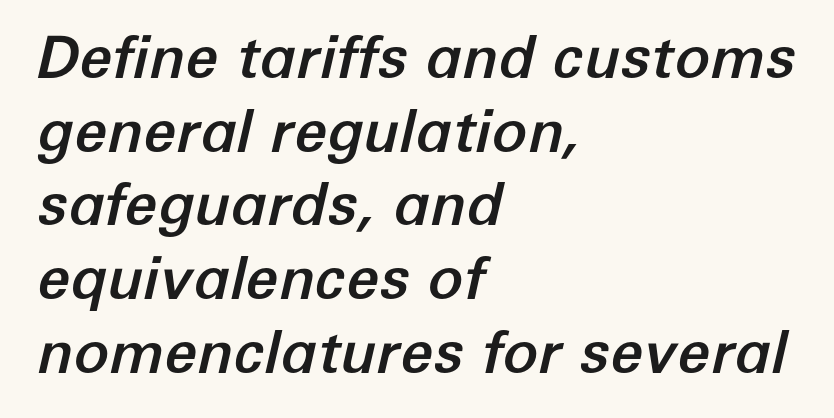
{"italic": "yes", "lean": "right", "slant_degrees": 12, "width": "normal", "stroke_contrast": "low", "x_height": "medium", "monospaced": "no", "underline": "no", "align": "left", "line_spacing": "normal", "line_spacing_ratio": 1.25, "letter_spacing": "normal", "letter_spacing_em": 0.0, "glyph_px": 59}
